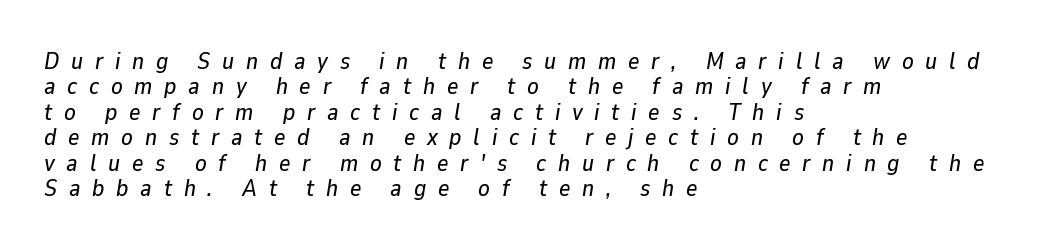
Q: Is the text italic (slanted)? A: Yes, it leans right by about 9 degrees.
Q: Is the text underlined? A: No.
Q: How is the paragraph aligned? A: Left-aligned.
Q: Is the spacing between letters normal or unusually wide? A: Unusually wide.
Q: Is the spacing between lines tight, normal or loose? A: Tight.
